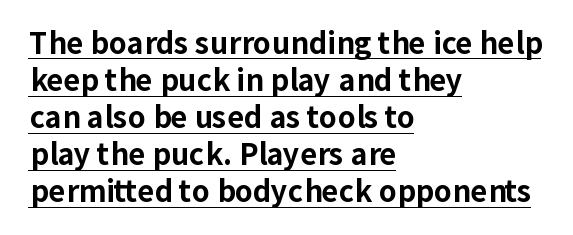
Q: Is the text bold? A: Yes.
Q: Is the text italic (slanted)? A: No, it is upright.
Q: Is the typeface a serif or a sans-serif typeface? A: Sans-serif.
Q: Is the text underlined? A: Yes.
Q: How is the paragraph aligned? A: Left-aligned.
Q: Is the spacing between letters normal or unusually wide? A: Normal.
Q: Is the spacing between lines tight, normal or loose? A: Normal.
Q: Width (condensed, normal, or wide)? A: Normal.
Q: Stroke contrast? A: Low.
Q: x-height? A: Medium.
Q: Monospaced? A: No.
